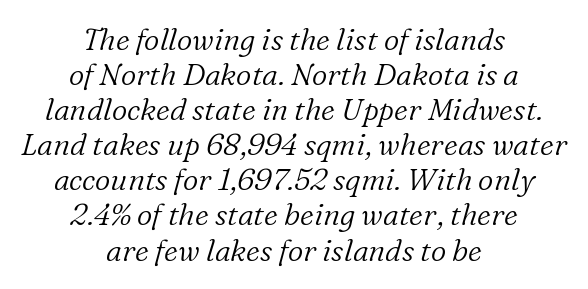
{"serif": "yes", "italic": "yes", "lean": "right", "slant_degrees": 16, "bold": "no", "weight": "light", "width": "normal", "stroke_contrast": "low", "x_height": "medium", "monospaced": "no", "underline": "no", "align": "center", "line_spacing_ratio": 1.17, "letter_spacing": "normal", "letter_spacing_em": 0.0, "glyph_px": 30}
